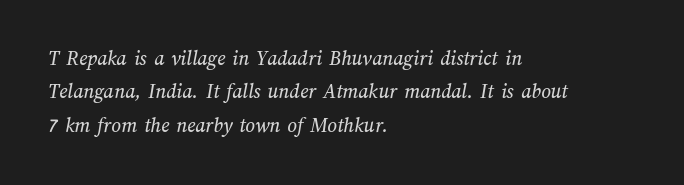
Q: Is the text underlined? A: No.
Q: How is the paragraph aligned? A: Left-aligned.
Q: Is the spacing between letters normal or unusually wide? A: Normal.
Q: Is the spacing between lines tight, normal or loose? A: Normal.
